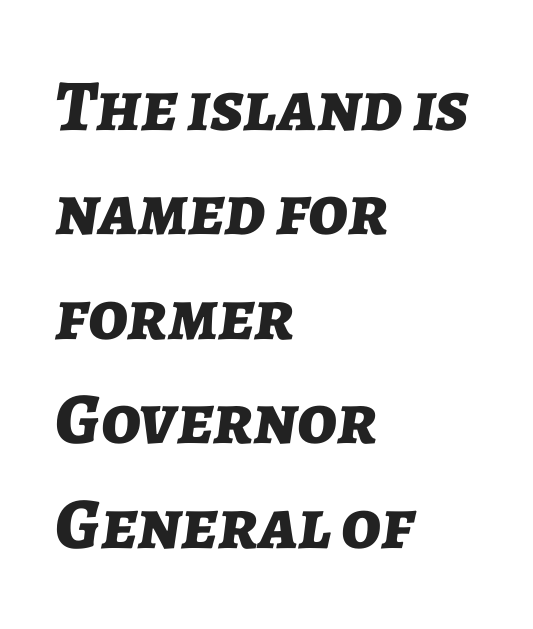
A typesetter would call this proportional, since set widths differ per character. The face used here has a pronounced slope to its letters. Descenders are the only things crossing below the line. The designer left line spacing at the default. Short and long lines alike share a common starting point at left.
